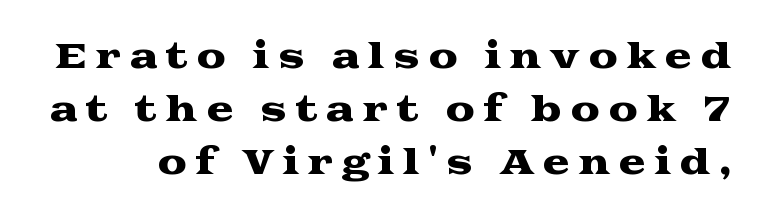
The image shows 33 px wide serif type, upright; set normal line spacing (1.6x), unusually wide letter spacing (+0.25 em), not underlined; medium stroke contrast and a medium x-height.
